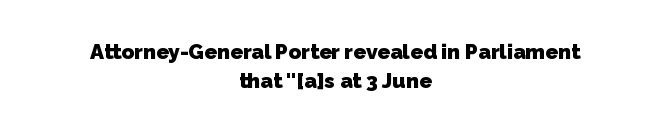
Q: Is the text bold? A: Yes.
Q: Is the text underlined? A: No.
Q: How is the paragraph aligned? A: Centered.
Q: Is the spacing between letters normal or unusually wide? A: Normal.
Q: Is the spacing between lines tight, normal or loose? A: Normal.
